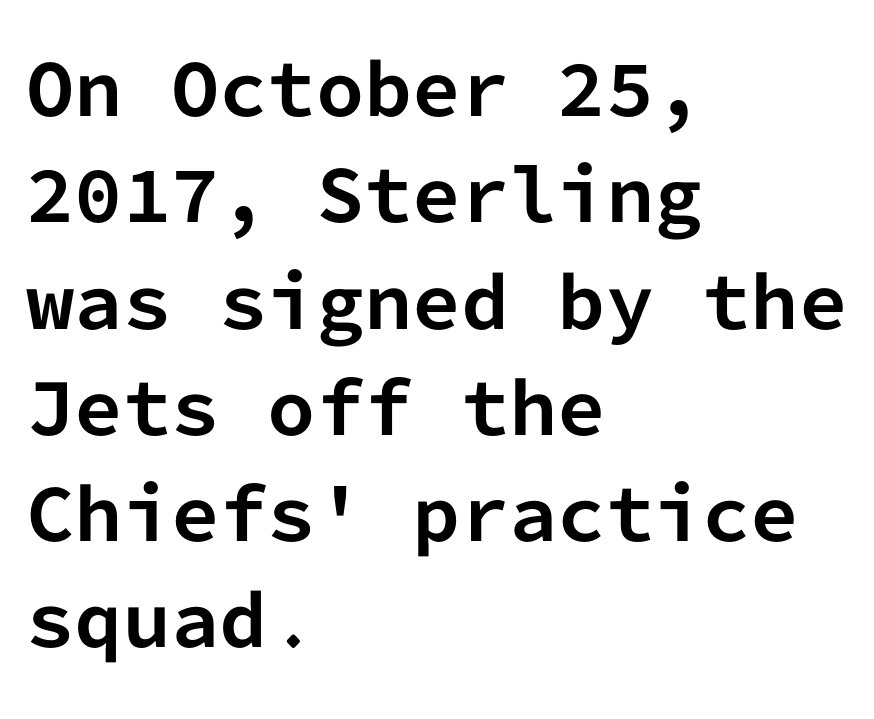
The image shows 69 px bold sans-serif type, upright, monospaced; set left-aligned, normal line spacing (1.54x), normal letter spacing, not underlined; low stroke contrast and a medium x-height.
